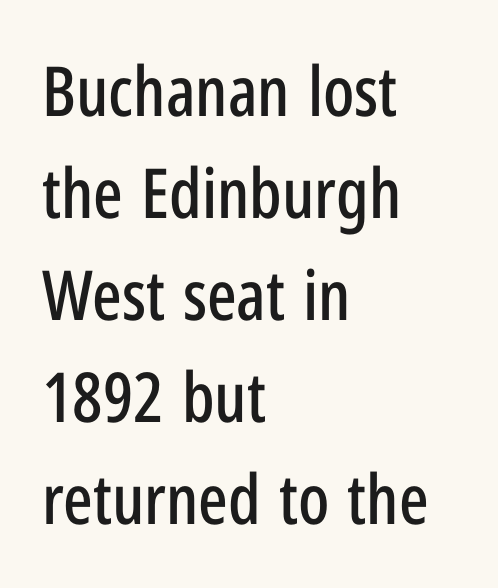
{"serif": "no", "italic": "no", "width": "condensed", "stroke_contrast": "low", "x_height": "medium", "monospaced": "no", "underline": "no", "align": "left", "line_spacing": "normal", "line_spacing_ratio": 1.48, "letter_spacing": "normal", "letter_spacing_em": 0.0, "glyph_px": 69}
